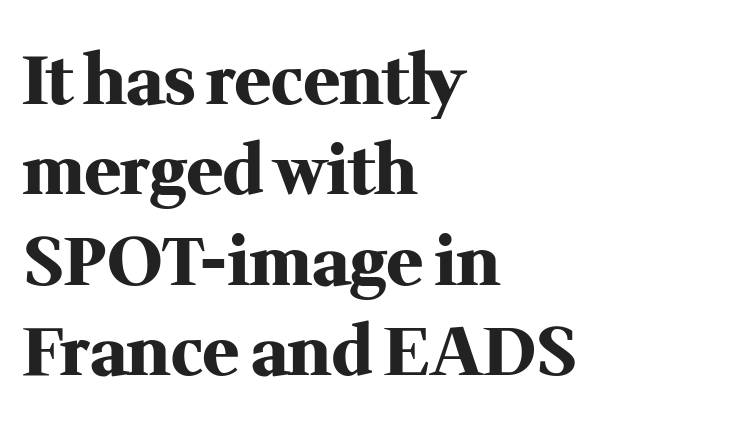
Q: Is the text bold? A: Yes.
Q: Is the text italic (slanted)? A: No, it is upright.
Q: Is the typeface a serif or a sans-serif typeface? A: Serif.
Q: Is the text underlined? A: No.
Q: How is the paragraph aligned? A: Left-aligned.
Q: Is the spacing between letters normal or unusually wide? A: Normal.
Q: Is the spacing between lines tight, normal or loose? A: Normal.
Q: Width (condensed, normal, or wide)? A: Normal.
Q: Stroke contrast? A: Medium.
Q: x-height? A: Medium.
Q: Monospaced? A: No.
